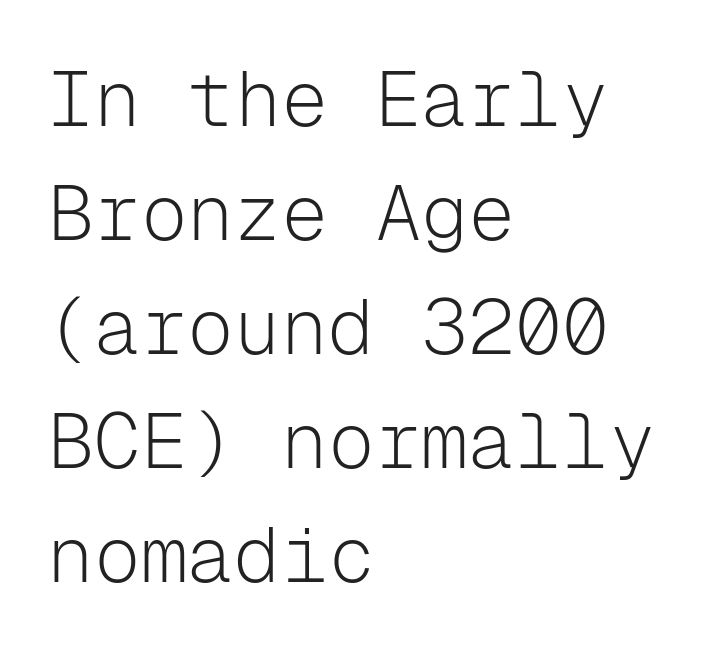
Nothing unusual about the tracking: characters are spaced as the font intends. Unlike a traditional serif, this face leaves its strokes unadorned. The font sits on the lighter half of the weight spectrum, regular included. Just letters on the line, the space beneath them empty.
